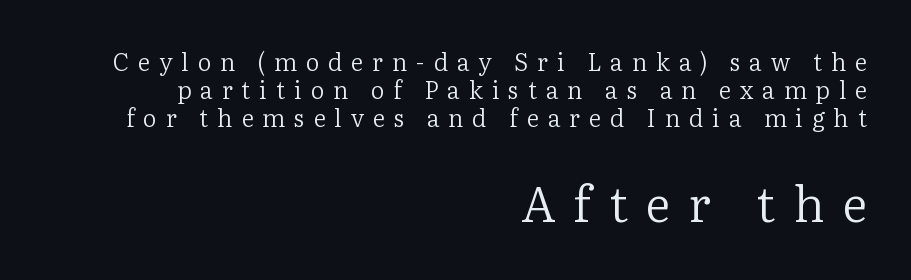
{"serif": "yes", "italic": "no", "bold": "no", "weight": "regular", "width": "normal", "stroke_contrast": "low", "x_height": "medium", "monospaced": "no", "underline": "no", "align": "right", "line_spacing_ratio": 1.17, "letter_spacing": "wide", "letter_spacing_em": 0.37, "larger_block": "second", "size_ratio": 2.04, "glyph_px": 49}
